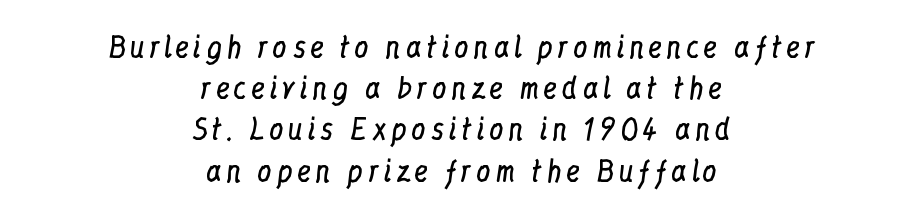
Q: Is the text bold? A: No.
Q: Is the text italic (slanted)? A: Yes.
Q: Is the typeface a serif or a sans-serif typeface? A: Serif.
Q: Is the text underlined? A: No.
Q: How is the paragraph aligned? A: Centered.
Q: Is the spacing between lines tight, normal or loose? A: Normal.
Q: Width (condensed, normal, or wide)? A: Condensed.
Q: Stroke contrast? A: Low.
Q: x-height? A: Medium.
Q: Monospaced? A: No.
